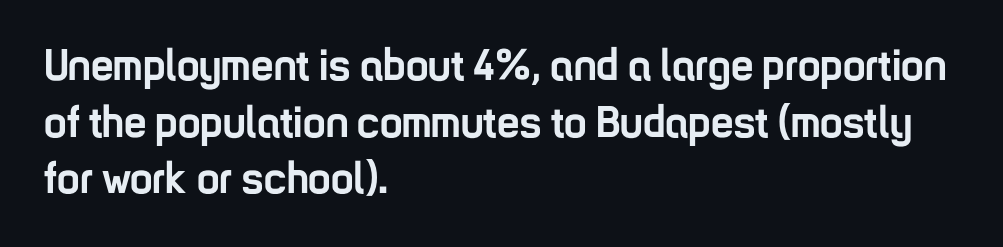
{"serif": "no", "italic": "no", "bold": "yes", "weight": "semibold", "width": "condensed", "stroke_contrast": "low", "x_height": "medium", "monospaced": "no", "underline": "no", "align": "left", "line_spacing": "normal", "line_spacing_ratio": 1.26, "letter_spacing": "normal", "letter_spacing_em": 0.0, "glyph_px": 45}
